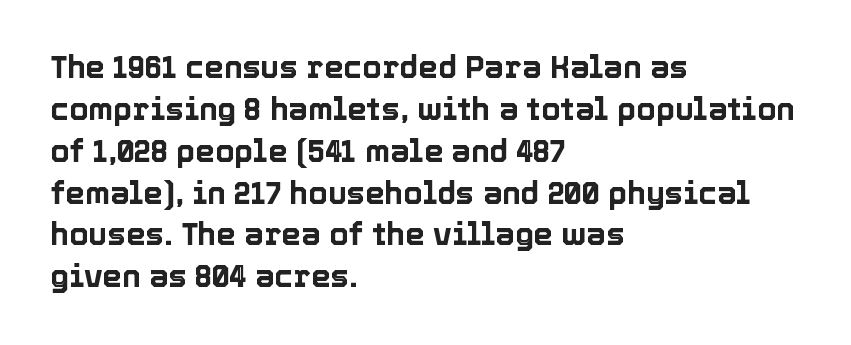
The image shows 31 px text type, upright; set left-aligned, normal line spacing (1.35x), normal letter spacing, not underlined; a medium x-height.
